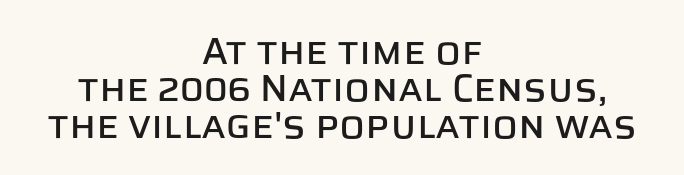
{"serif": "no", "italic": "no", "width": "normal", "stroke_contrast": "low", "x_height": "large", "monospaced": "no", "underline": "no", "align": "center", "line_spacing": "tight", "line_spacing_ratio": 0.97, "letter_spacing": "normal", "letter_spacing_em": 0.0, "glyph_px": 38}
